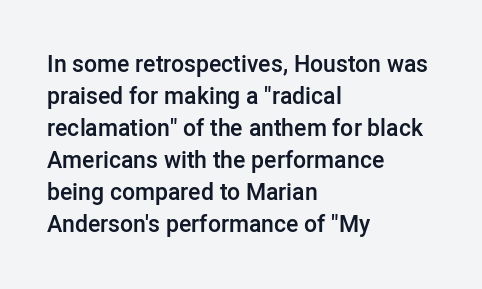
The image shows 23 px text type, upright; set left-aligned, normal line spacing (1.39x), normal letter spacing, not underlined.
